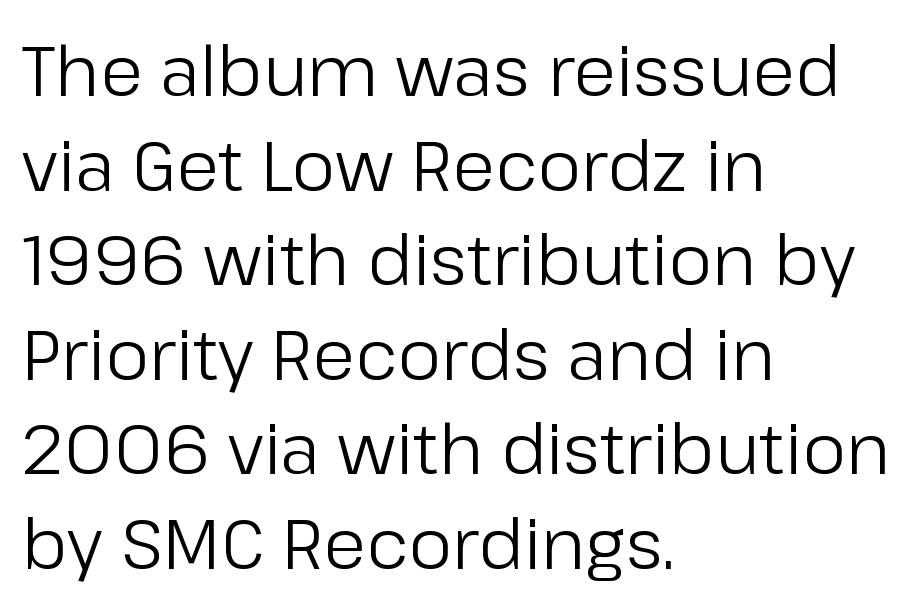
The image shows 69 px regular-weight sans-serif type, upright; set left-aligned, normal line spacing (1.37x), normal letter spacing, not underlined; low stroke contrast and a medium x-height.
